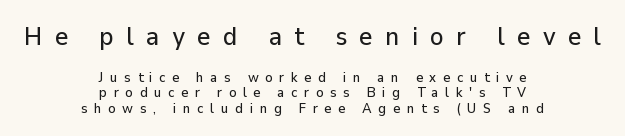
You get the large type first, then a drop to smaller type. Tightly led — the rows are bunched. Check under the words: just untouched page. The paragraph has two soft edges and a firm central axis. What stands out about the letter spacing? Its width — letters are far apart. It's the straight-up-and-down kind of type.
